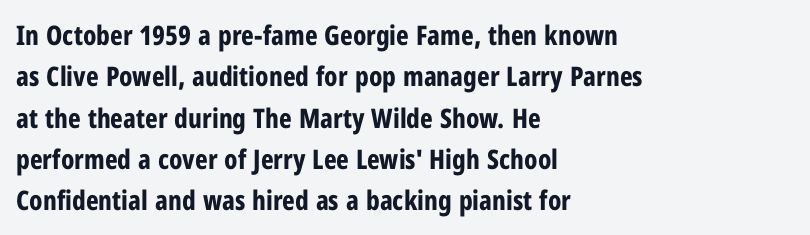
The image shows 27 px bold type, upright; set left-aligned, normal line spacing (1.53x), normal letter spacing, not underlined.
